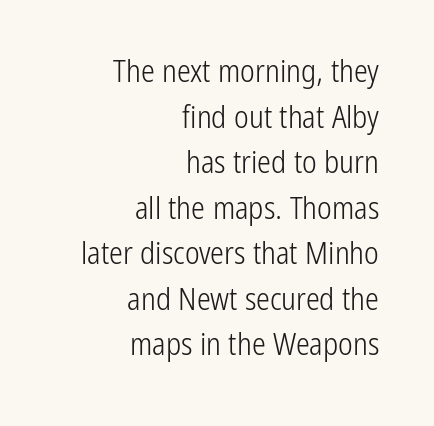
Q: Is the text bold? A: No.
Q: Is the text italic (slanted)? A: No, it is upright.
Q: Is the typeface a serif or a sans-serif typeface? A: Sans-serif.
Q: Is the text underlined? A: No.
Q: How is the paragraph aligned? A: Right-aligned.
Q: Is the spacing between letters normal or unusually wide? A: Normal.
Q: Is the spacing between lines tight, normal or loose? A: Normal.
Q: Width (condensed, normal, or wide)? A: Condensed.
Q: Stroke contrast? A: Low.
Q: x-height? A: Medium.
Q: Monospaced? A: No.
